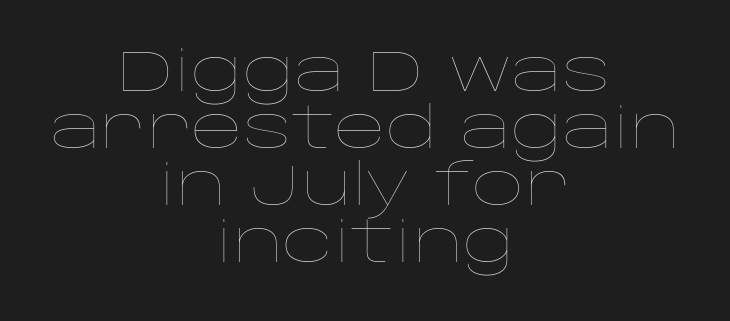
Q: Is the text bold? A: No.
Q: Is the text italic (slanted)? A: No, it is upright.
Q: Is the text underlined? A: No.
Q: How is the paragraph aligned? A: Centered.
Q: Is the spacing between letters normal or unusually wide? A: Normal.
Q: Is the spacing between lines tight, normal or loose? A: Tight.
Q: Width (condensed, normal, or wide)? A: Wide.
Q: Stroke contrast? A: Low.
Q: x-height? A: Large.
Q: Monospaced? A: No.
